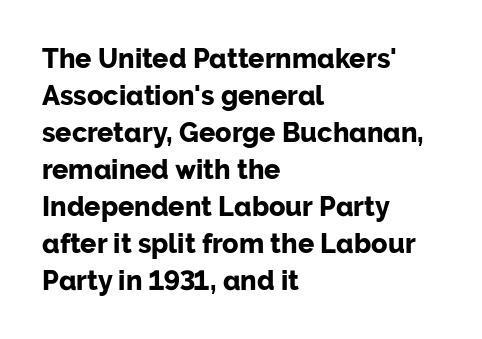
Every character sits straight up, as roman type does. Words appear dense and cohesive because spacing is normal. On the weight axis this lands at bold, roughly 700. In terms of leading, this rendering sits right in the middle.
